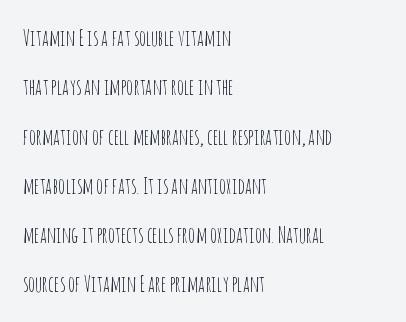
{"italic": "no", "bold": "no", "underline": "no", "align": "left", "line_spacing": "loose", "line_spacing_ratio": 2.24, "letter_spacing": "normal", "letter_spacing_em": 0.0, "glyph_px": 22}
